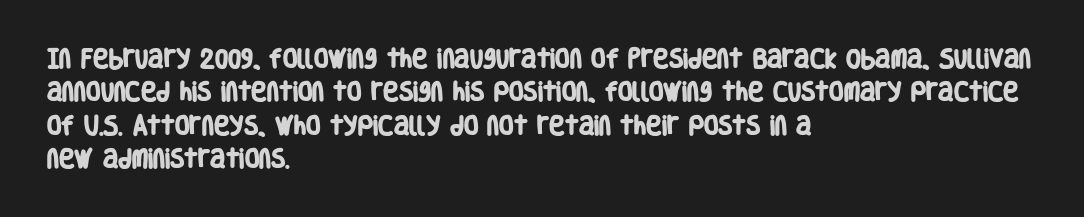
Q: Is the text bold? A: Yes.
Q: Is the text underlined? A: No.
Q: How is the paragraph aligned? A: Left-aligned.
Q: Is the spacing between letters normal or unusually wide? A: Normal.
Q: Is the spacing between lines tight, normal or loose? A: Normal.
